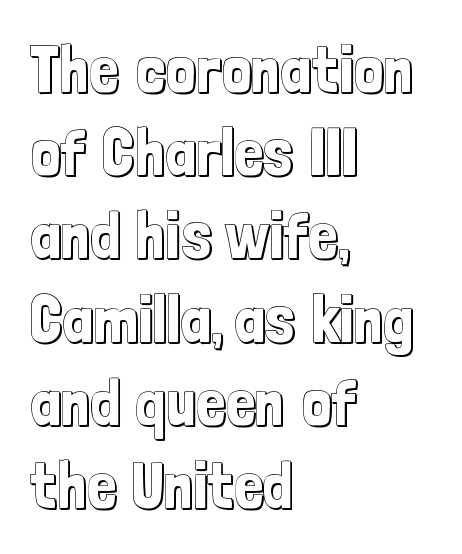
{"italic": "no", "width": "condensed", "x_height": "medium", "monospaced": "no", "underline": "no", "align": "left", "line_spacing": "normal", "line_spacing_ratio": 1.28, "letter_spacing": "normal", "letter_spacing_em": 0.0, "glyph_px": 65}
